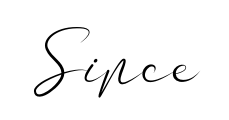
Q: Is the text bold? A: No.
Q: Is the text italic (slanted)? A: Yes.
Q: Is the typeface a serif or a sans-serif typeface? A: Sans-serif.
Q: Is the text underlined? A: No.
Q: Is the spacing between letters normal or unusually wide? A: Normal.
Q: Width (condensed, normal, or wide)? A: Wide.
Q: Stroke contrast? A: Low.
Q: x-height? A: Small.
Q: Monospaced? A: No.
